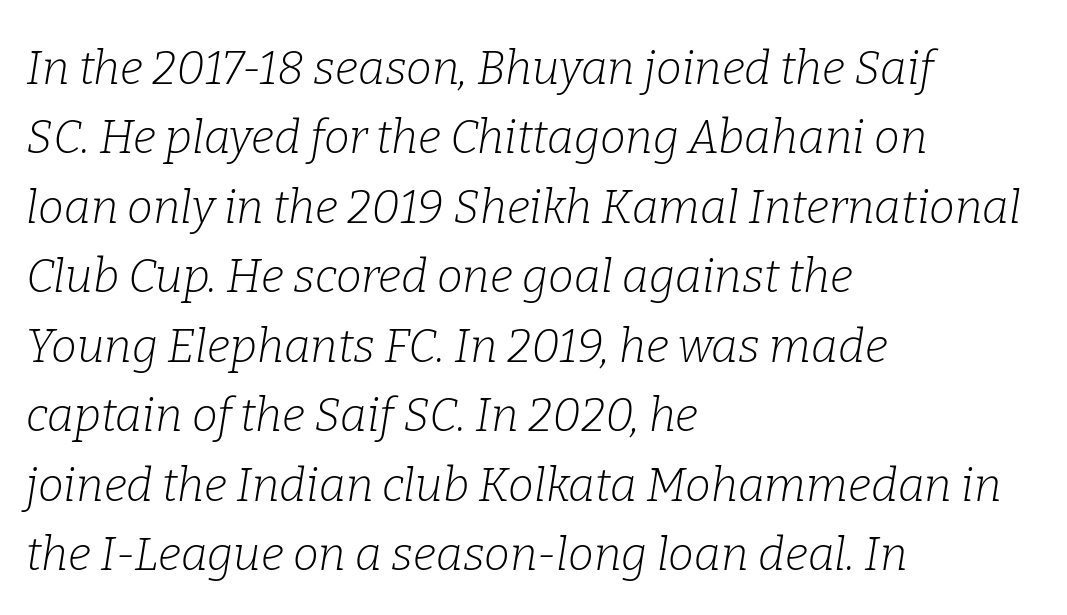
The image shows 46 px light serif type, italic (leaning right); set left-aligned, normal line spacing (1.51x), normal letter spacing, not underlined; low stroke contrast and a medium x-height.
